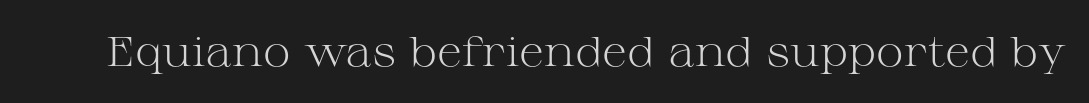
{"serif": "yes", "italic": "no", "bold": "no", "weight": "light", "width": "wide", "stroke_contrast": "medium", "x_height": "medium", "monospaced": "no", "underline": "no", "letter_spacing": "normal", "letter_spacing_em": 0.0, "glyph_px": 42}
